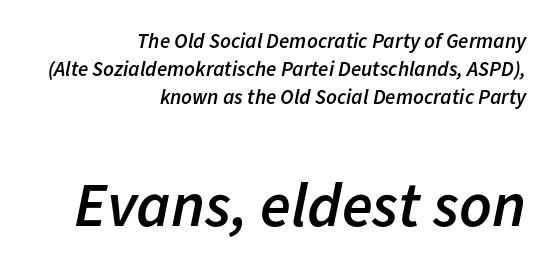
The image shows 63 px semibold type, italic (leaning right); set right-aligned, normal line spacing (1.34x), normal letter spacing, not underlined; the second (bottom) block is 3.0x larger; low stroke contrast and a medium x-height.
